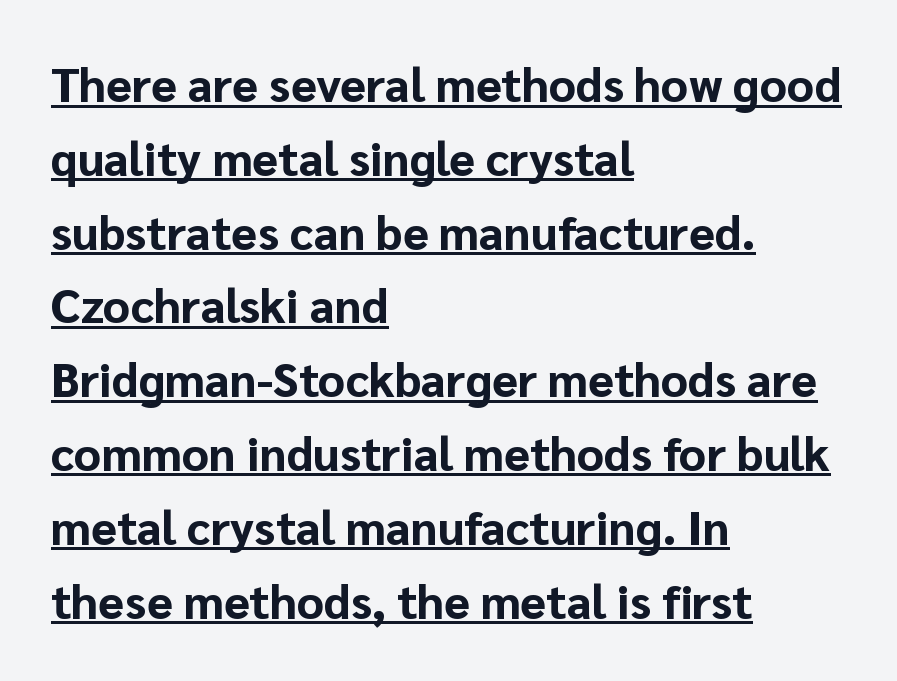
{"serif": "no", "italic": "no", "bold": "yes", "weight": "bold", "width": "normal", "stroke_contrast": "low", "x_height": "medium", "monospaced": "no", "underline": "yes", "align": "left", "line_spacing": "normal", "line_spacing_ratio": 1.57, "letter_spacing": "normal", "letter_spacing_em": 0.0, "glyph_px": 47}
